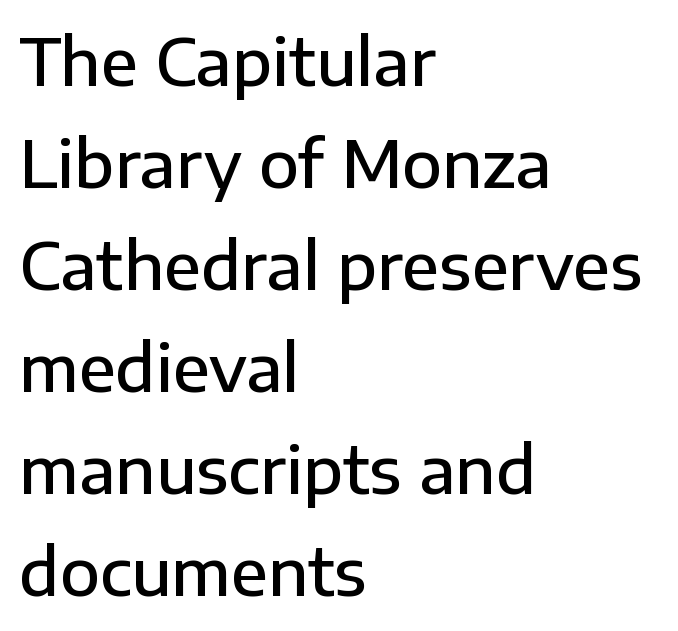
The image shows 65 px semibold sans-serif type, upright; set left-aligned, normal line spacing (1.57x), normal letter spacing, not underlined; low stroke contrast and a medium x-height.
